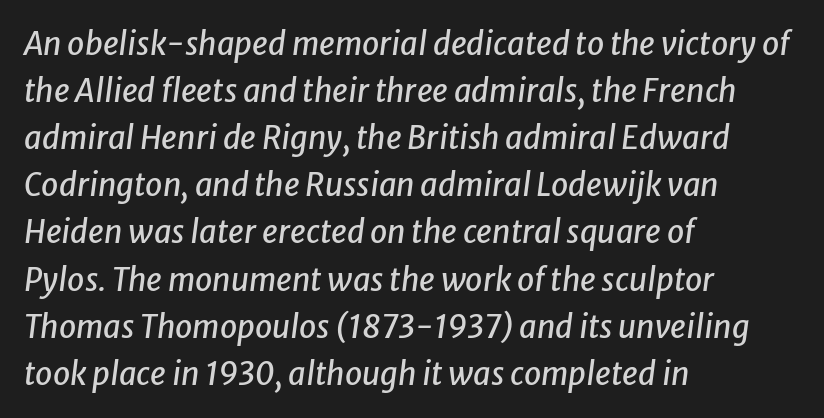
The image shows 31 px text type, italic (leaning right); set left-aligned, normal line spacing (1.52x), normal letter spacing, not underlined; low stroke contrast and a medium x-height.
